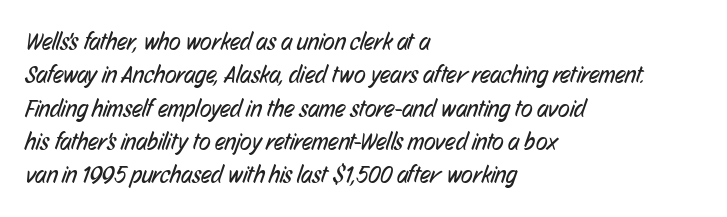
{"bold": "no", "underline": "no", "align": "left", "line_spacing": "normal", "line_spacing_ratio": 1.39, "letter_spacing": "normal", "letter_spacing_em": 0.0, "glyph_px": 24}
